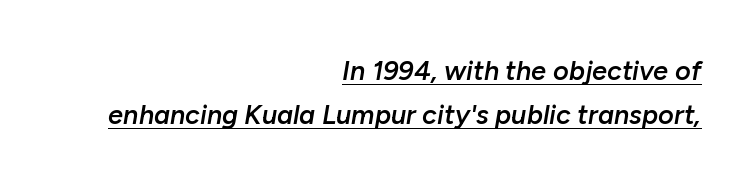
Q: Is the text bold? A: Semi-bold.
Q: Is the text italic (slanted)? A: Yes, it leans right by about 10 degrees.
Q: Is the text underlined? A: Yes.
Q: How is the paragraph aligned? A: Right-aligned.
Q: Is the spacing between letters normal or unusually wide? A: Normal.
Q: Is the spacing between lines tight, normal or loose? A: Normal.
